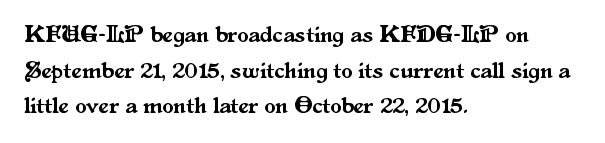
{"italic": "no", "underline": "no", "align": "left", "line_spacing": "normal", "line_spacing_ratio": 1.55, "letter_spacing": "normal", "letter_spacing_em": 0.0, "glyph_px": 23}
